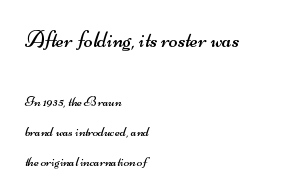
This sample is left-justified, so line endings fall wherever the words run out. Caption: upper text group enlarged, lower text group reduced. The leading is generous, giving the passage an open texture. Anything drawn beneath the words? Only blank space. Short note: letters normally spaced.
